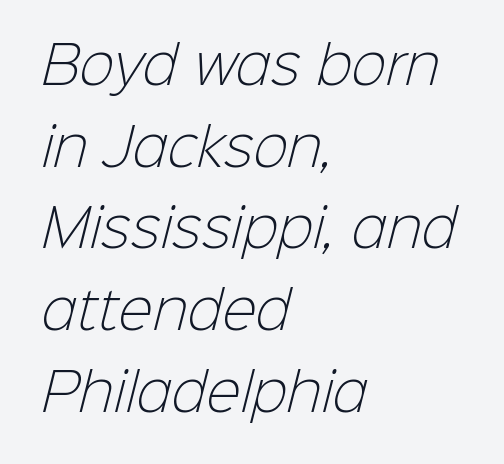
The image shows 52 px light sans-serif type; set left-aligned, normal line spacing (1.57x), normal letter spacing, not underlined; low stroke contrast and a medium x-height.
